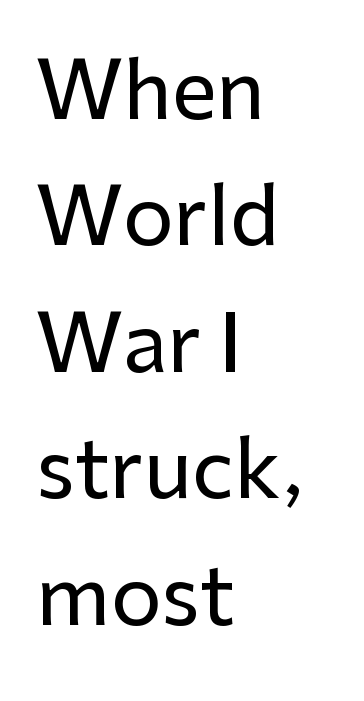
{"serif": "no", "italic": "no", "width": "normal", "stroke_contrast": "low", "x_height": "medium", "monospaced": "no", "underline": "no", "align": "left", "line_spacing": "normal", "line_spacing_ratio": 1.58, "letter_spacing": "normal", "letter_spacing_em": 0.0, "glyph_px": 80}
